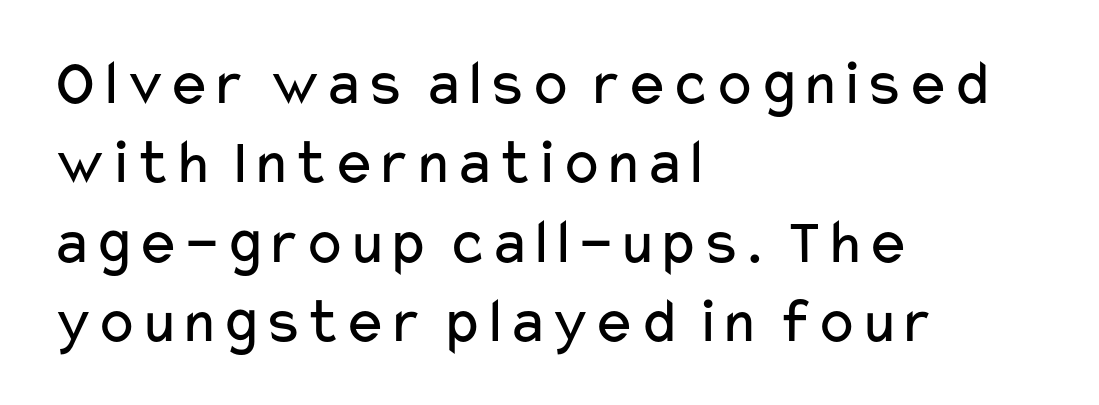
You could not count columns in this text — the font is proportionally spaced. Compared with a centered layout, this one pins lines to the left instead. Plain, unruled lines of type. Stems and bowls with no extra thickness — not bold.
